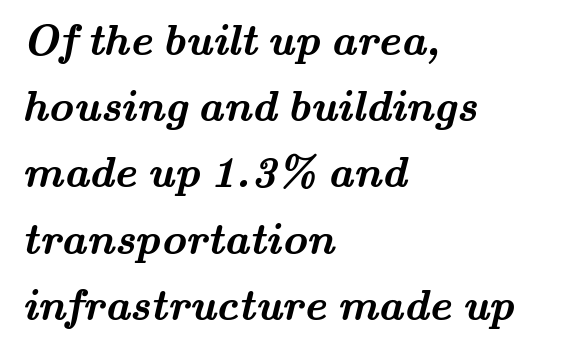
Pretty heavy lettering here — definitely bold. Short note: letters normally spaced. The glyphs are unaccompanied by any horizontal stroke below them. Regarding serifs, this sample has them. Line starts are locked; line ends wander. The letters advance in unequal steps, a hallmark of proportional type.
